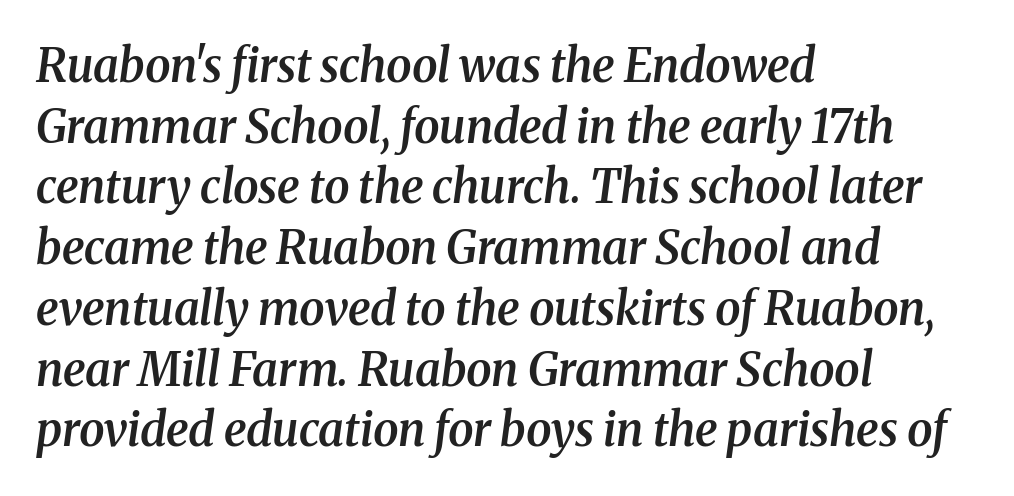
The letters carry serifs — small finishing strokes at the ends of their stems. Layout note: lines flush left. Stroke thickness is moderately raised; the sample reads as semibold. Each row of text sits above clean, open space. Tracking value appears to be zero — textbook default spacing. Regular leading.
